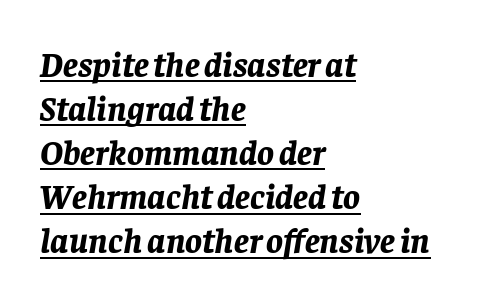
The image shows 35 px bold type, italic (leaning right); set left-aligned, normal line spacing (1.26x), normal letter spacing, underlined; low stroke contrast and a large x-height.
